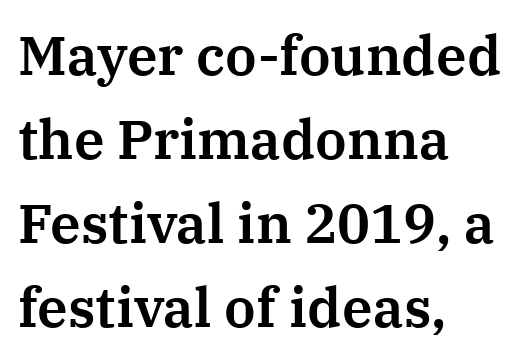
Q: Is the text italic (slanted)? A: No, it is upright.
Q: Is the typeface a serif or a sans-serif typeface? A: Serif.
Q: Is the text underlined? A: No.
Q: How is the paragraph aligned? A: Left-aligned.
Q: Is the spacing between letters normal or unusually wide? A: Normal.
Q: Is the spacing between lines tight, normal or loose? A: Normal.
Q: Width (condensed, normal, or wide)? A: Normal.
Q: Stroke contrast? A: Medium.
Q: x-height? A: Medium.
Q: Monospaced? A: No.
